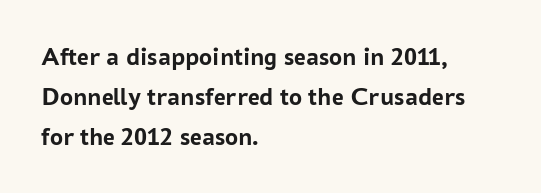
Q: Is the text bold? A: Yes.
Q: Is the text italic (slanted)? A: No, it is upright.
Q: Is the text underlined? A: No.
Q: How is the paragraph aligned? A: Left-aligned.
Q: Is the spacing between letters normal or unusually wide? A: Normal.
Q: Is the spacing between lines tight, normal or loose? A: Normal.
